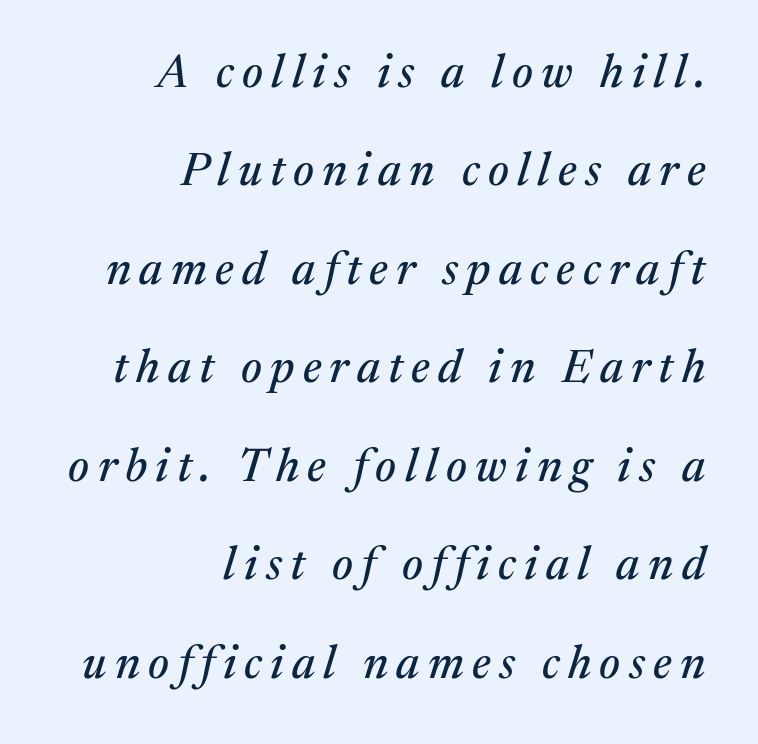
{"serif": "yes", "italic": "yes", "lean": "right", "slant_degrees": 17, "width": "normal", "stroke_contrast": "medium", "x_height": "medium", "monospaced": "no", "underline": "no", "align": "right", "line_spacing": "loose", "line_spacing_ratio": 2.14, "glyph_px": 46}
